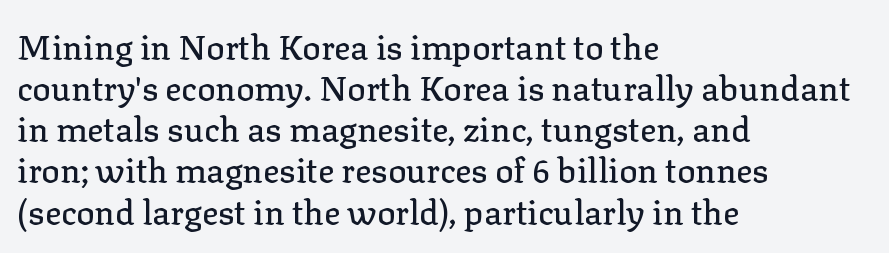
Q: Is the text italic (slanted)? A: No, it is upright.
Q: Is the typeface a serif or a sans-serif typeface? A: Serif.
Q: Is the text underlined? A: No.
Q: How is the paragraph aligned? A: Left-aligned.
Q: Is the spacing between letters normal or unusually wide? A: Normal.
Q: Width (condensed, normal, or wide)? A: Normal.
Q: Stroke contrast? A: Low.
Q: x-height? A: Medium.
Q: Monospaced? A: No.
